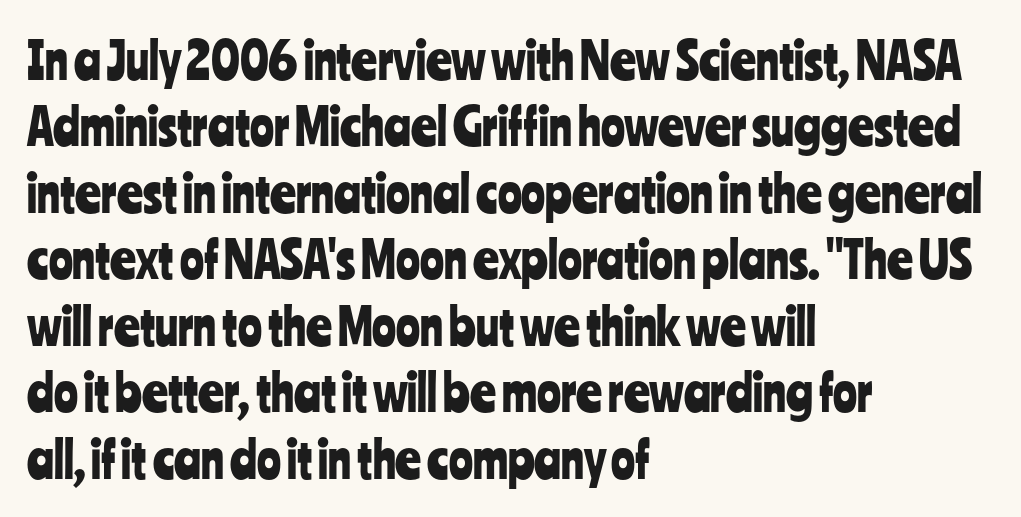
{"serif": "no", "italic": "no", "width": "condensed", "stroke_contrast": "low", "x_height": "medium", "monospaced": "no", "underline": "no", "align": "left", "line_spacing": "normal", "line_spacing_ratio": 1.33, "letter_spacing": "normal", "letter_spacing_em": 0.0, "glyph_px": 50}
